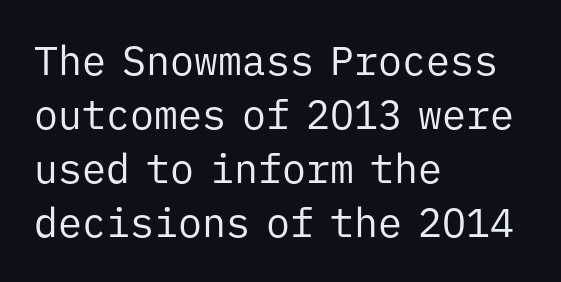
Honestly, there is no underline to notice here at all. This sample has the even, mechanical cadence of fixed-width lettering. Honestly, the letter spacing is just normal — you wouldn't notice it. Type style note: lacks serifs.
